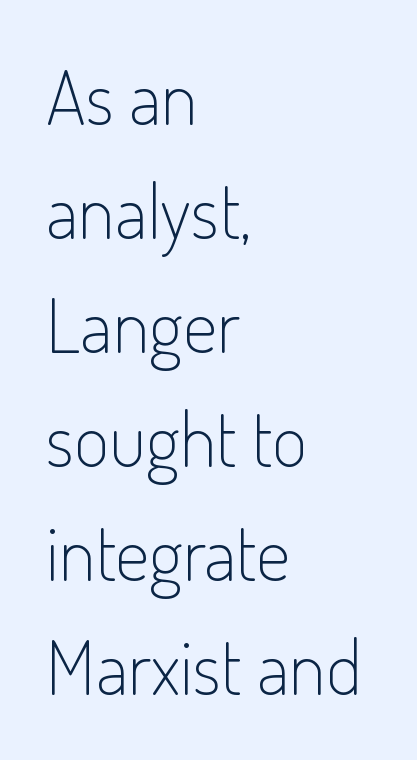
These lines sit exactly where default settings would place them. Looks like regular typesetting: each glyph gets only the width it needs. This reads as an unemphasized weight, regular at the heaviest. Honestly, the letter spacing is just normal — you wouldn't notice it. Only glyphs here, with clear space below each row.
